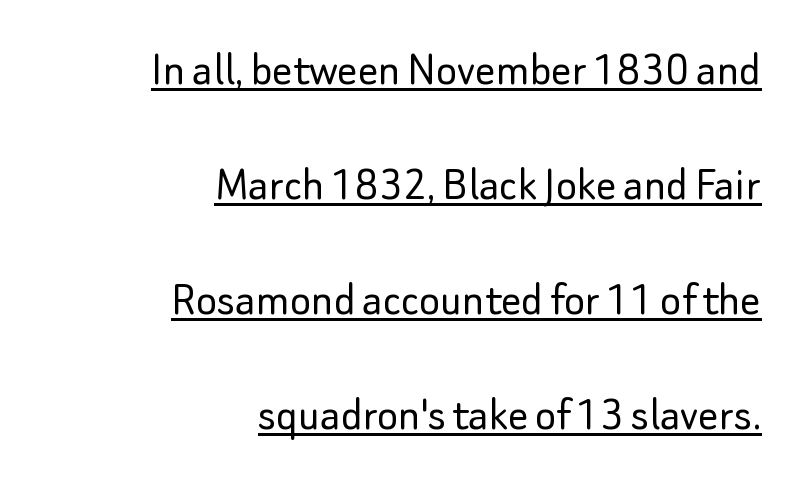
The image shows 50 px light sans-serif type, upright; set right-aligned, loose line spacing (2.3x), normal letter spacing, underlined; low stroke contrast and a small x-height.
